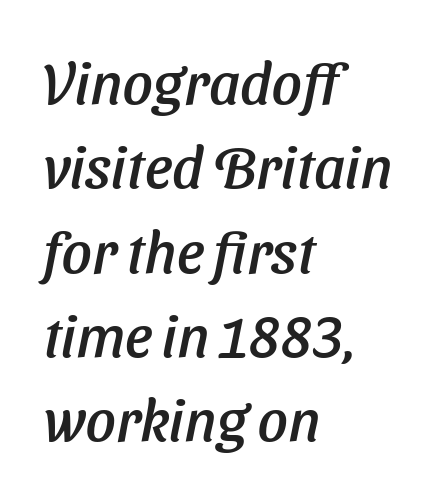
The image shows 59 px text type, italic (leaning right); set left-aligned, normal line spacing (1.43x), normal letter spacing, not underlined; low stroke contrast and a medium x-height.
